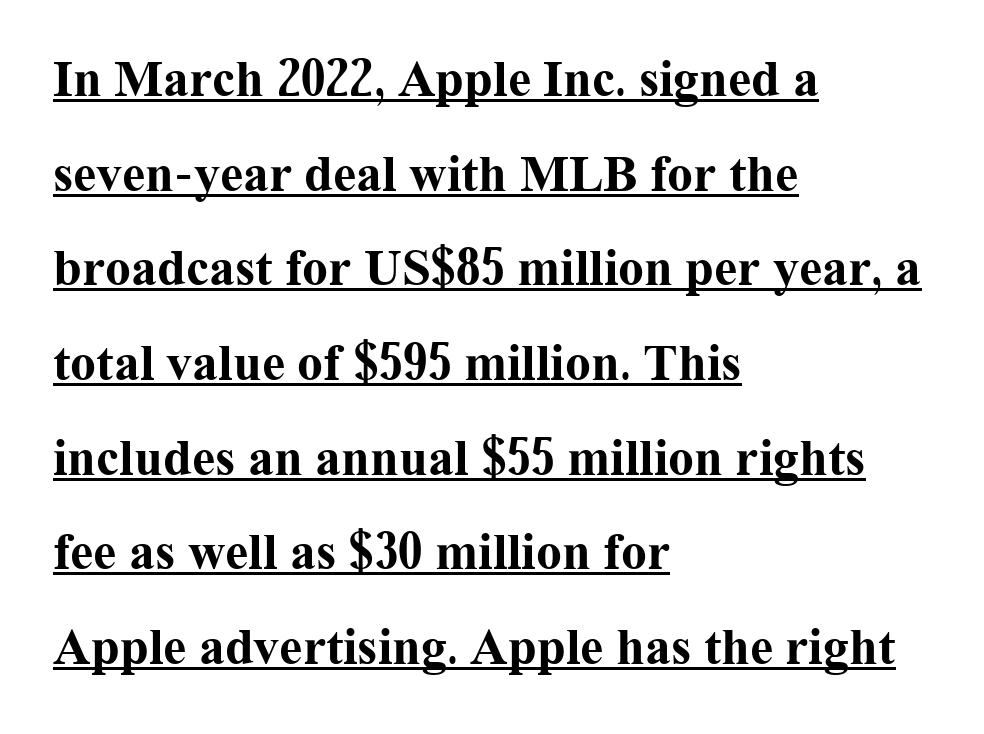
The image shows 52 px bold serif type, upright; set left-aligned, line spacing 1.82x, normal letter spacing, underlined; medium stroke contrast and a medium x-height.
